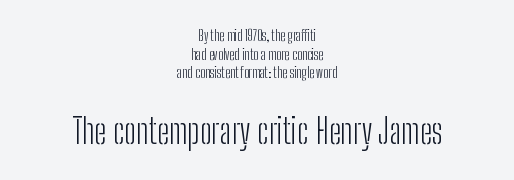
The letterforms sit at book weight or below. Does extra space separate the letters? No, they use regular spacing. The vertical gap from one line to the next is medium. This rendering employs a face without finishing strokes, i.e., a sans-serif.
